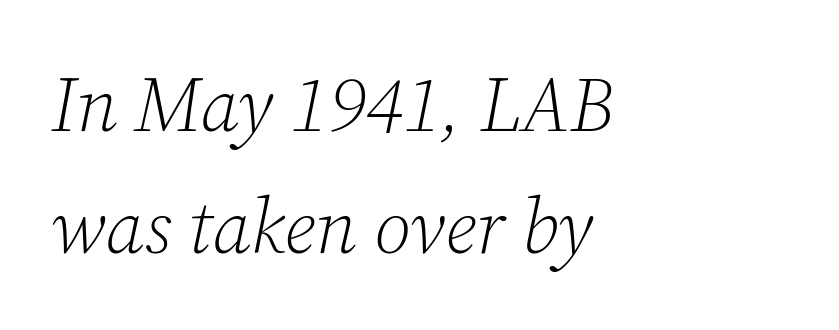
The image shows 77 px light serif type, italic (leaning right); set left-aligned, normal line spacing (1.58x), normal letter spacing, not underlined; low stroke contrast and a medium x-height.
